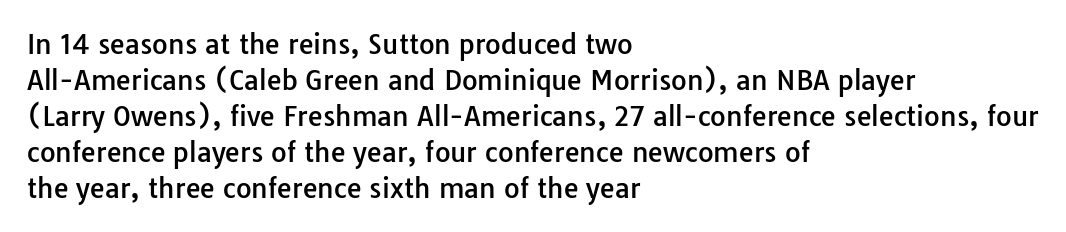
The image shows 27 px text type, upright; set left-aligned, normal line spacing (1.33x), normal letter spacing, not underlined.
